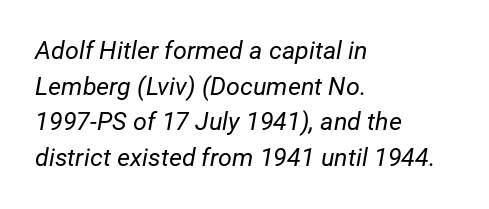
Inter-character spacing is left at the font's built-in metrics. The passage shown stacks its lines at a standard gap. Posture: slanted. Underlining? Definitely not there. One-word summary of the alignment: left.
